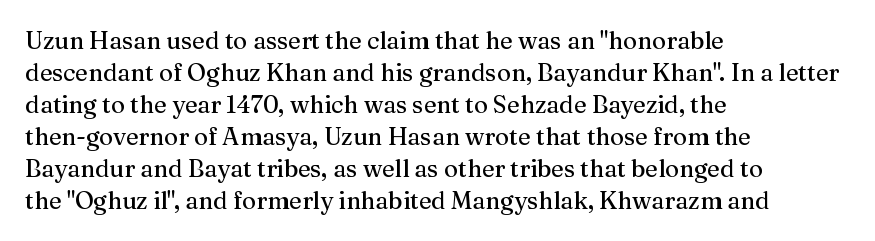
{"italic": "no", "underline": "no", "align": "left", "line_spacing": "normal", "line_spacing_ratio": 1.33, "letter_spacing": "normal", "letter_spacing_em": 0.0, "glyph_px": 24}
